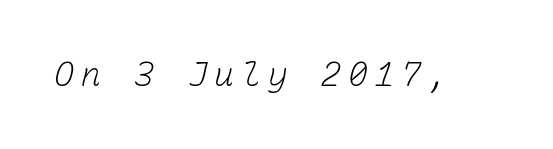
The image shows 33 px light type, monospaced; set unusually wide letter spacing (+0.21 em), not underlined; low stroke contrast and a medium x-height.
